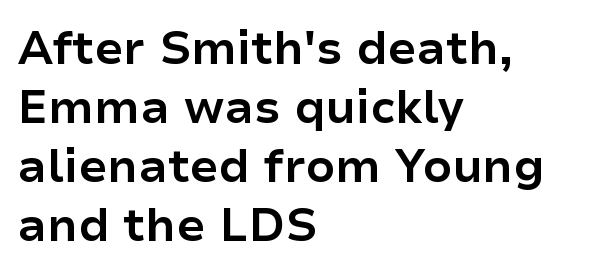
These lines carry a lot of weight — the face is fully bold. The face used here is a sans, in the tradition of grotesques and geometrics. Nope, not italic — everything's standing straight. Line beginnings align vertically; line endings do not. Proportional: the letters do not fall into vertical columns. The block of text has a typical density, with ordinary space between rows.
